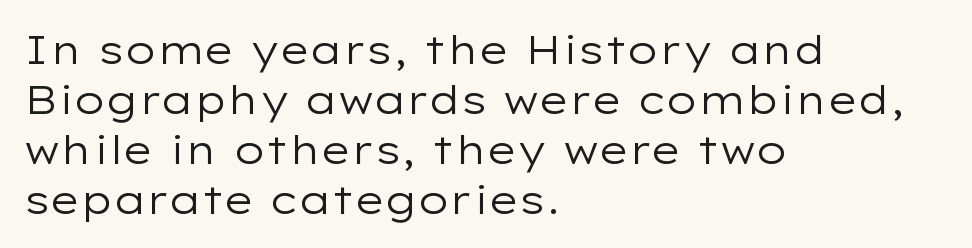
Q: Is the text bold? A: No.
Q: Is the text italic (slanted)? A: No, it is upright.
Q: Is the typeface a serif or a sans-serif typeface? A: Sans-serif.
Q: Is the text underlined? A: No.
Q: How is the paragraph aligned? A: Left-aligned.
Q: Is the spacing between letters normal or unusually wide? A: Normal.
Q: Is the spacing between lines tight, normal or loose? A: Normal.
Q: Width (condensed, normal, or wide)? A: Wide.
Q: Stroke contrast? A: Low.
Q: x-height? A: Medium.
Q: Monospaced? A: No.
